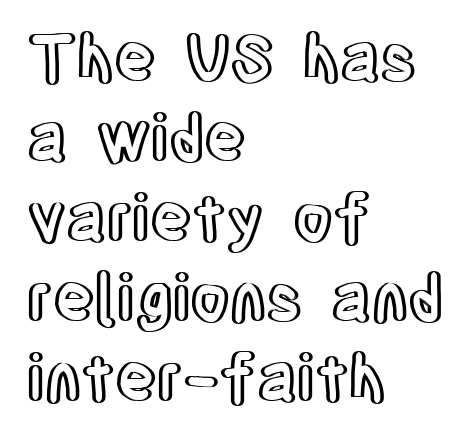
The image shows 64 px condensed type, upright; set left-aligned, normal line spacing (1.25x), normal letter spacing, not underlined; a large x-height.
